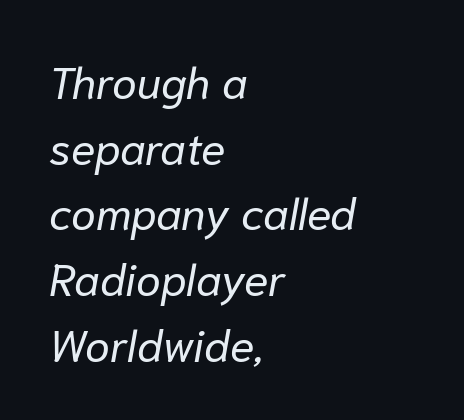
Letters have the restrained weight of plain body copy at most. The horizontal fit of the characters is conventional and even. Tall strokes in this sample are angled rather than plumb. The text block is weighted toward the left margin, trailing off unevenly rightward.
